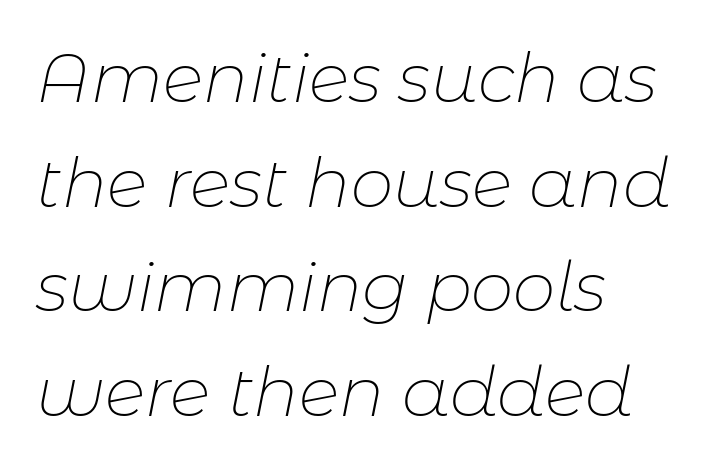
The face used here is proportionally spaced, like ordinary book or web type. Heft: none added — not bold. The rows are spaced the way most documents space them. Tall strokes in this sample are angled rather than plumb.
